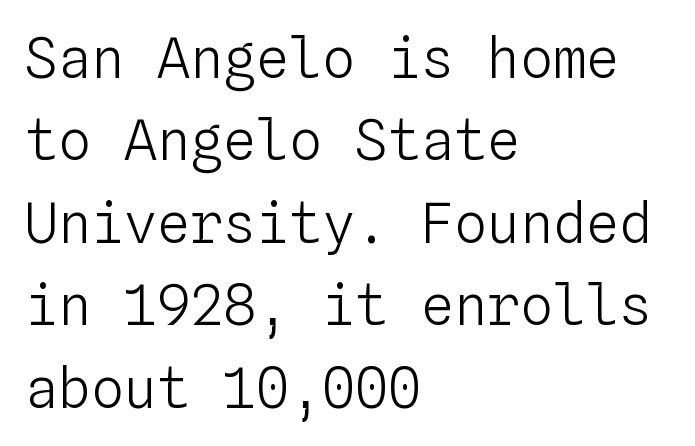
Beneath every word, the page is bare. This is the regular roman posture of the typeface. Line spacing here is normal. These lines are rendered in a fixed-pitch font.
